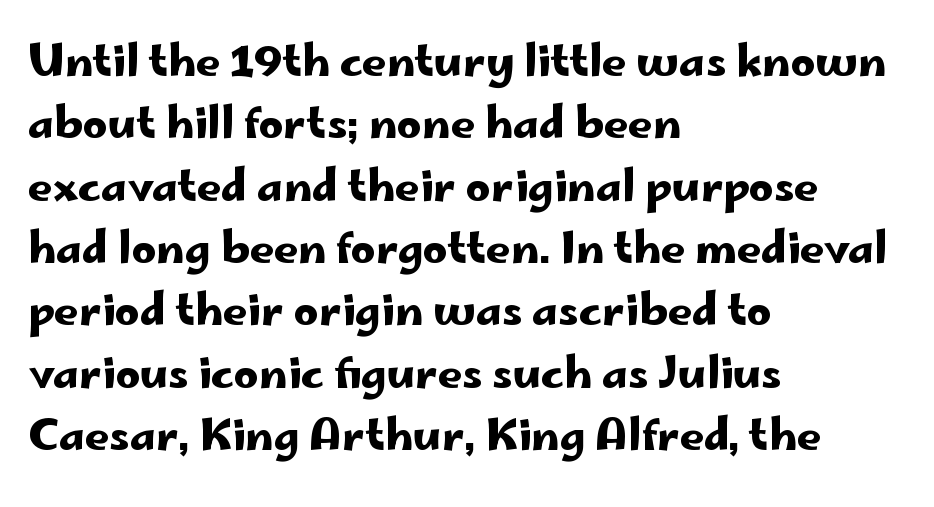
Proportional: the letters do not fall into vertical columns. The space between consecutive lines is moderate. Descenders hang freely into open space. Do the letters lean? They stand straight. Which margin do the lines hug? The left one — the right edge is uneven. The type is set solid horizontally, with unmodified tracking.
